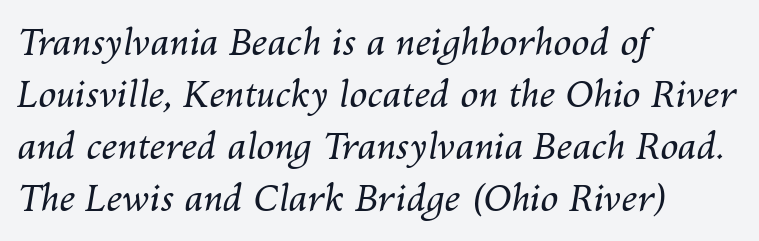
{"italic": "yes", "lean": "right", "slant_degrees": 10, "bold": "no", "weight": "regular", "width": "normal", "stroke_contrast": "medium", "x_height": "medium", "monospaced": "no", "underline": "no", "align": "left", "line_spacing": "normal", "line_spacing_ratio": 1.44, "letter_spacing": "normal", "letter_spacing_em": 0.0, "glyph_px": 36}
